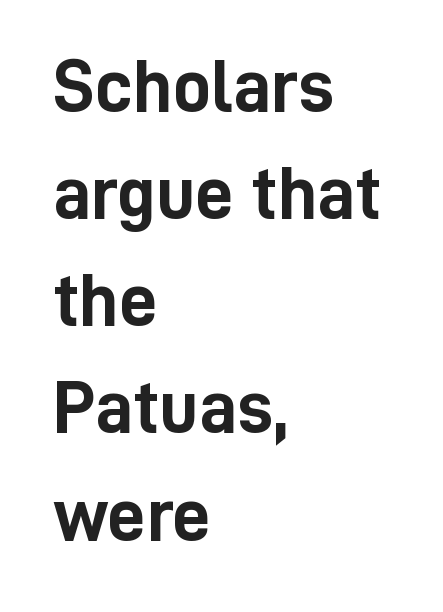
The image shows 76 px semibold, condensed sans-serif type, upright; set left-aligned, normal line spacing (1.41x), normal letter spacing, not underlined; low stroke contrast and a medium x-height.
